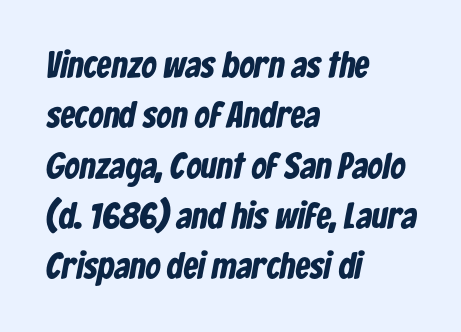
{"serif": "no", "bold": "yes", "weight": "bold", "width": "condensed", "stroke_contrast": "low", "x_height": "medium", "monospaced": "no", "underline": "no", "align": "left", "line_spacing": "normal", "line_spacing_ratio": 1.36, "letter_spacing": "normal", "letter_spacing_em": 0.0, "glyph_px": 37}
